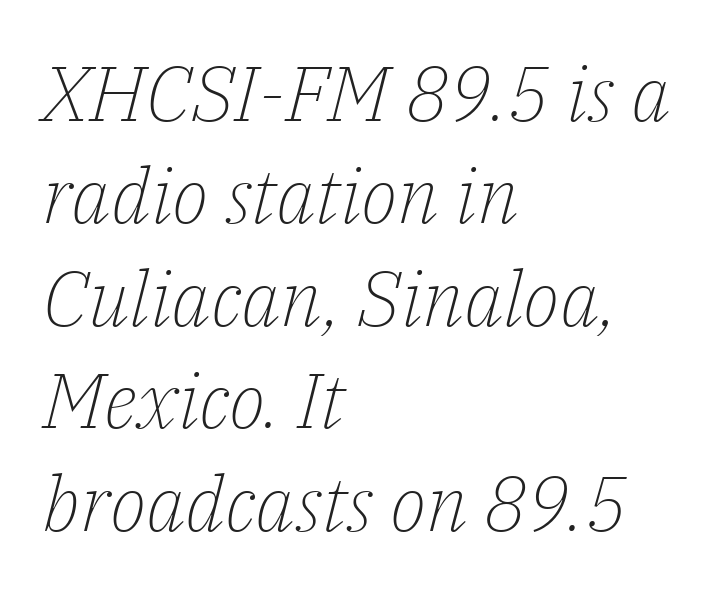
Q: Is the text bold? A: No.
Q: Is the text italic (slanted)? A: Yes, it leans right by about 14 degrees.
Q: Is the typeface a serif or a sans-serif typeface? A: Serif.
Q: Is the text underlined? A: No.
Q: How is the paragraph aligned? A: Left-aligned.
Q: Is the spacing between letters normal or unusually wide? A: Normal.
Q: Is the spacing between lines tight, normal or loose? A: Normal.
Q: Width (condensed, normal, or wide)? A: Normal.
Q: Stroke contrast? A: Low.
Q: x-height? A: Medium.
Q: Monospaced? A: No.
